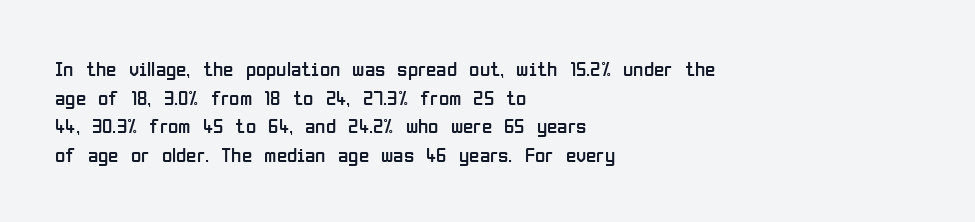
{"italic": "no", "bold": "no", "underline": "no", "align": "left", "line_spacing": "normal", "line_spacing_ratio": 1.36, "letter_spacing": "normal", "letter_spacing_em": 0.0, "glyph_px": 21}
